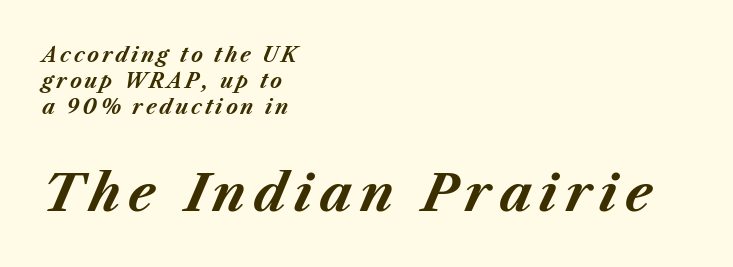
The image shows 51 px bold type, italic (leaning right); set left-aligned, normal line spacing (1.3x), not underlined; the second (bottom) block is 2.55x larger; medium stroke contrast and a medium x-height.
